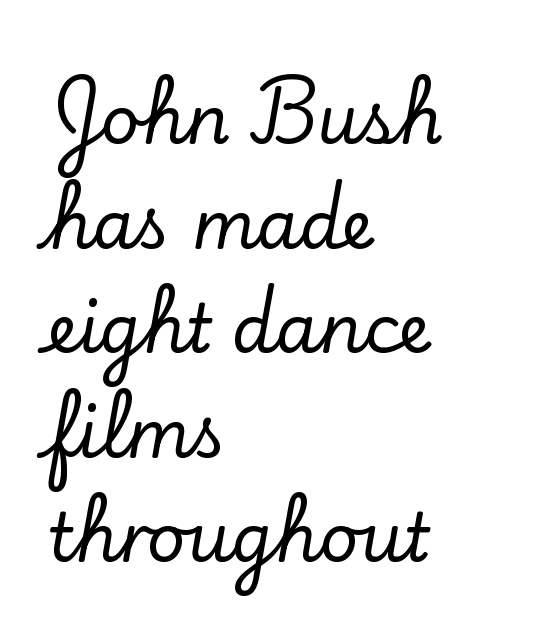
Q: Is the text italic (slanted)? A: Yes.
Q: Is the typeface a serif or a sans-serif typeface? A: Serif.
Q: Is the text underlined? A: No.
Q: How is the paragraph aligned? A: Left-aligned.
Q: Is the spacing between letters normal or unusually wide? A: Normal.
Q: Is the spacing between lines tight, normal or loose? A: Normal.
Q: Width (condensed, normal, or wide)? A: Normal.
Q: Stroke contrast? A: Low.
Q: x-height? A: Small.
Q: Monospaced? A: No.
